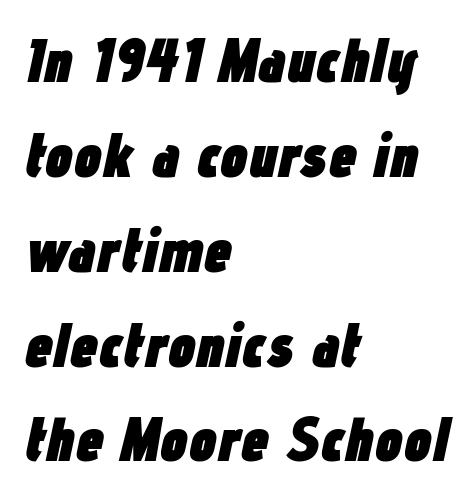
Q: Is the text bold? A: Yes.
Q: Is the text italic (slanted)? A: Yes, it leans right by about 12 degrees.
Q: Is the text underlined? A: No.
Q: How is the paragraph aligned? A: Left-aligned.
Q: Is the spacing between letters normal or unusually wide? A: Normal.
Q: Is the spacing between lines tight, normal or loose? A: Normal.
Q: Width (condensed, normal, or wide)? A: Condensed.
Q: Stroke contrast? A: Low.
Q: x-height? A: Medium.
Q: Monospaced? A: No.
